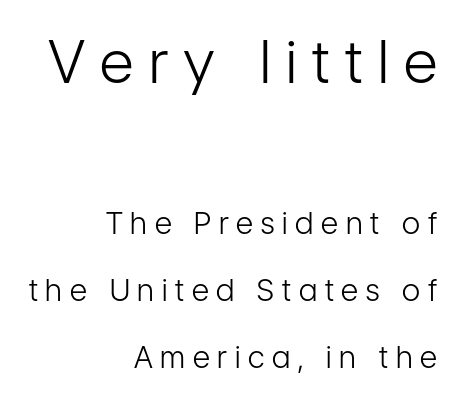
The image shows 59 px light, condensed sans-serif type, upright; set right-aligned, loose line spacing (2.23x), unusually wide letter spacing (+0.26 em), not underlined; the first (top) block is 1.97x larger; low stroke contrast and a medium x-height.
